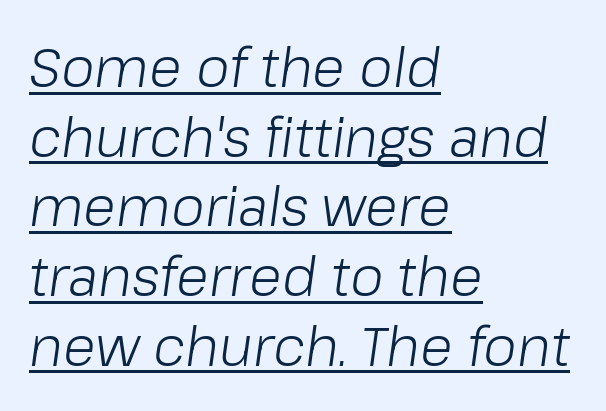
Compared with a typical body face, this is equally light or lighter still. This rendering features underlined lettering. Is this a fixed-width face? No — the glyphs have proportional, varying widths. These lines sit exactly where default settings would place them. Nobody touched the tracking dial on this one. Is the type slanted? Yes — the strokes lean at a clear angle.
